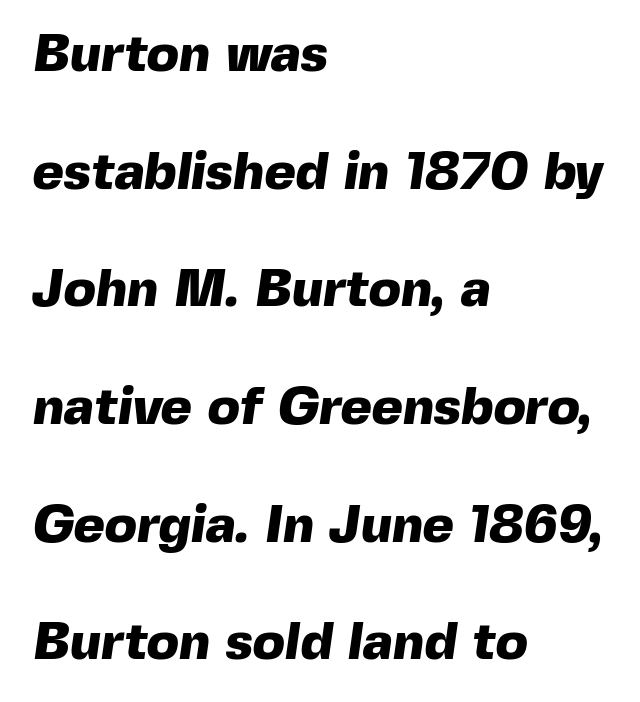
Serifs: no, the terminals of the letterforms are clean. Letter spacing: default. Successive baselines arrive slowly, with a big drop between each. Each letter keeps its own natural width here, so spacing adapts to shape. The rendering uses a bold face; every stroke is thick and dark. Clear beneath every line of the passage.
